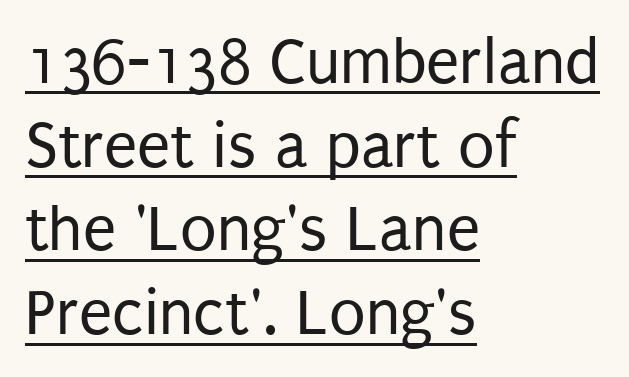
{"serif": "no", "italic": "no", "bold": "no", "weight": "regular", "width": "condensed", "stroke_contrast": "low", "x_height": "large", "monospaced": "no", "underline": "yes", "align": "left", "line_spacing": "normal", "line_spacing_ratio": 1.25, "letter_spacing": "normal", "letter_spacing_em": 0.0, "glyph_px": 67}
